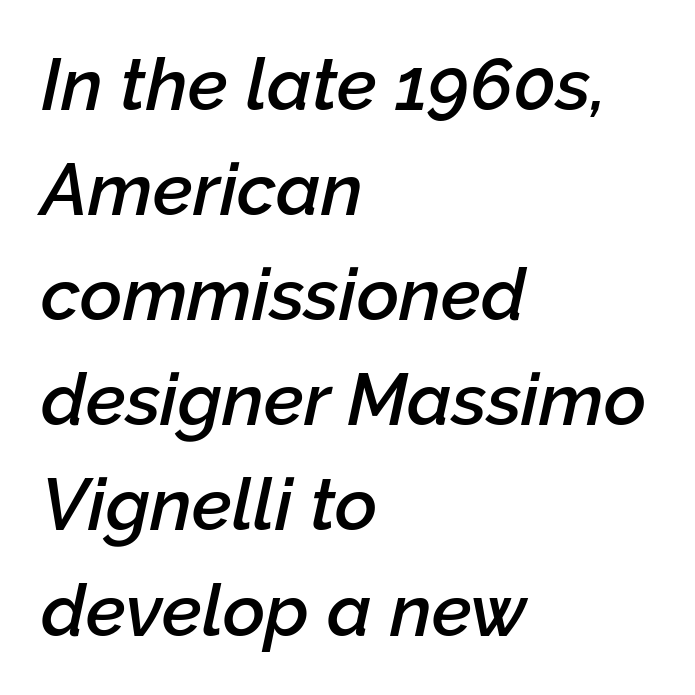
Here the glyphs are tracked normally, forming tight word shapes. The compositor pushed each line to the left boundary. Think of a printed novel: that variable character pitch is what you see here. Nobody drew a line under any word here.
